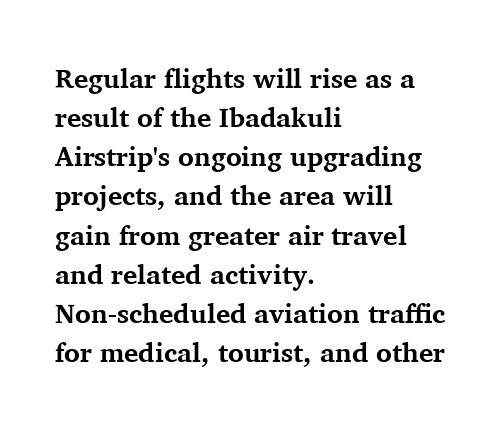
The image shows 27 px bold type, upright; set left-aligned, normal line spacing (1.45x), normal letter spacing, not underlined.
